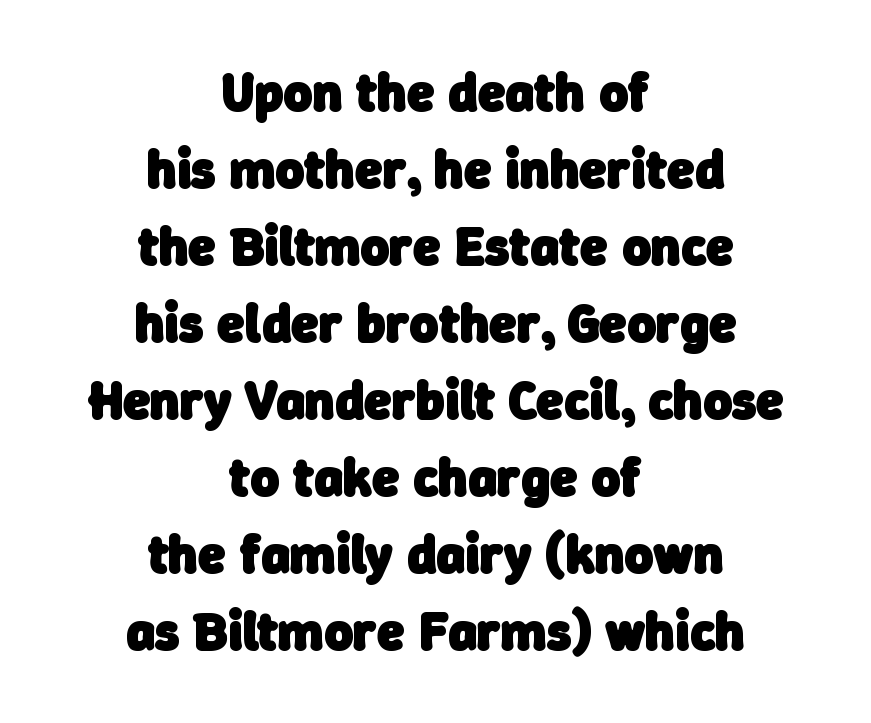
Every letter is thick-stroked: bold, no question. Which margin do the lines hug? Neither — every line sits in the middle. The passage shown has conventional tracking throughout. Normally led — the rows are evenly, conventionally spaced. Proportional: the letters do not fall into vertical columns. The glyphs in this specimen are sans serif.
